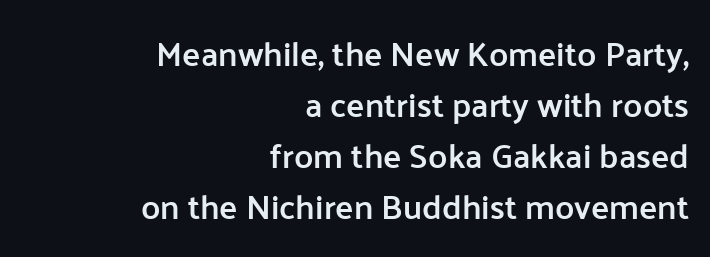
The image shows 34 px semibold sans-serif type, upright; set right-aligned, normal line spacing (1.5x), normal letter spacing, not underlined; low stroke contrast and a medium x-height.
